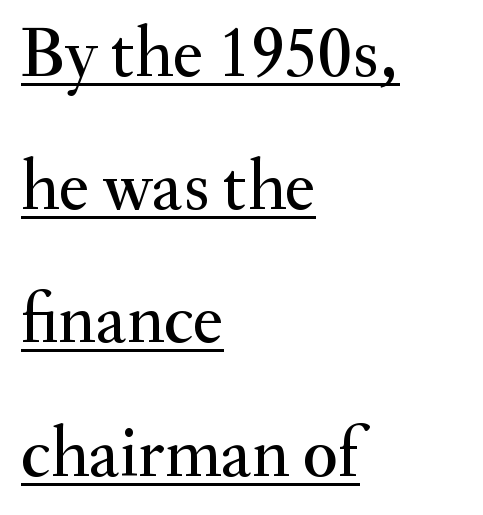
The font's upright variant was chosen for this text. A classic flush-left, rag-right setting is used for this passage. Has an underline been added? It has. Looks like regular typesetting: each glyph gets only the width it needs. Short note: letters normally spaced. The rendering shows small feet on the letterforms — a serif design.
